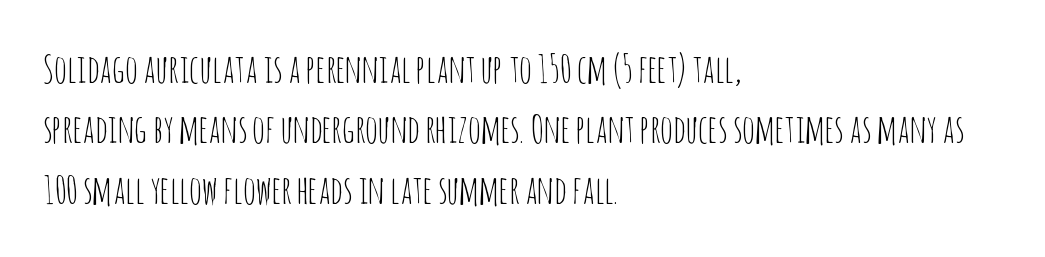
Has an underline been added? It has not. Layout note: lines flush left. Note the varied advance widths — an 'i' is clearly narrower than an 'm'. Every character sits straight up, as roman type does.
